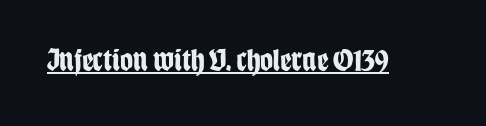
The image shows 32 px bold, condensed sans-serif type, upright; set normal letter spacing, underlined; low stroke contrast and a large x-height.
